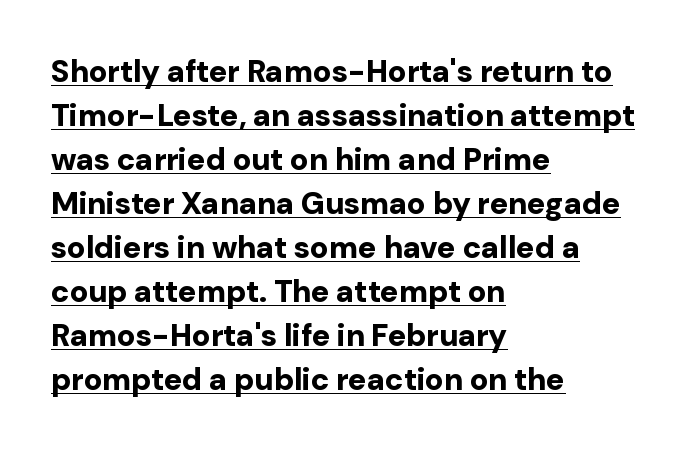
{"serif": "no", "italic": "no", "bold": "yes", "weight": "bold", "width": "normal", "stroke_contrast": "low", "x_height": "medium", "monospaced": "no", "underline": "yes", "align": "left", "line_spacing": "normal", "line_spacing_ratio": 1.42, "letter_spacing": "normal", "letter_spacing_em": 0.0, "glyph_px": 31}
